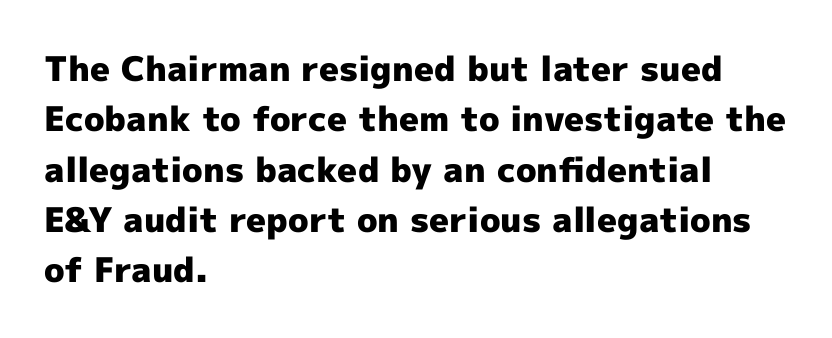
The image shows 34 px heavy sans-serif type, upright; set left-aligned, normal line spacing (1.48x), normal letter spacing, not underlined; a medium x-height.
